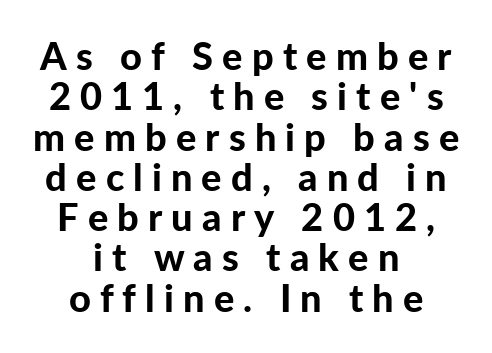
This sample is center-justified, so both line endings float freely. The letterforms stand isolated, each surrounded by extra space. This sample has the flowing, uneven cadence of proportional lettering. Strokes here are thick enough to call this a true bold. How would I describe the line gaps? Narrow and economical. The passage shown is not underscored anywhere.
